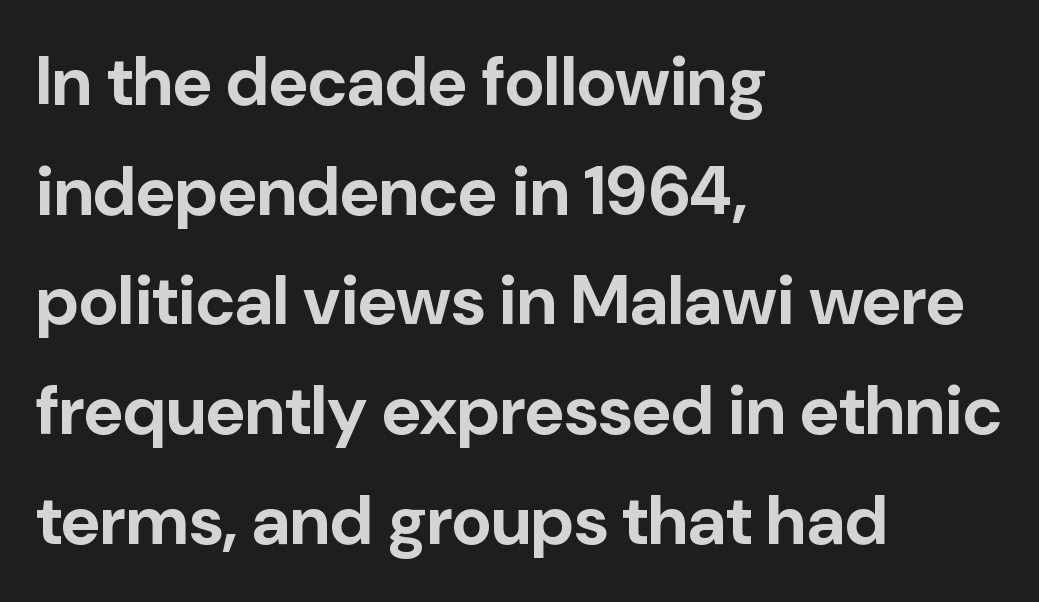
The image shows 69 px bold sans-serif type, upright; set left-aligned, normal line spacing (1.59x), normal letter spacing, not underlined; low stroke contrast and a medium x-height.
